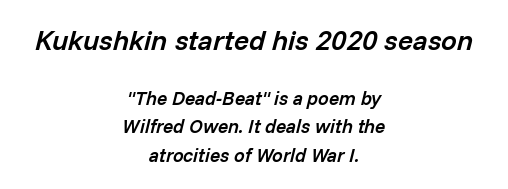
Type size steps down from the first block to the second. A typesetter would call this zero additional tracking. Every letter is mildly thick-stroked: semibold rather than bold. Honestly, there is no underline to notice here at all. Vertically, the passage feels balanced, rows spaced as you'd expect. The compositor balanced each line on the midline.
